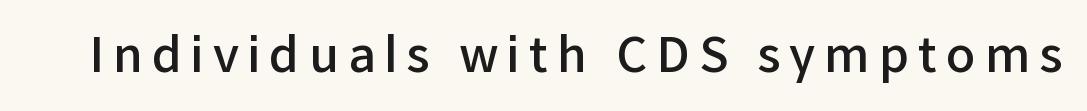
Q: Is the text bold? A: Semi-bold.
Q: Is the text italic (slanted)? A: No, it is upright.
Q: Is the typeface a serif or a sans-serif typeface? A: Sans-serif.
Q: Is the text underlined? A: No.
Q: Width (condensed, normal, or wide)? A: Normal.
Q: Stroke contrast? A: Low.
Q: x-height? A: Medium.
Q: Monospaced? A: No.
